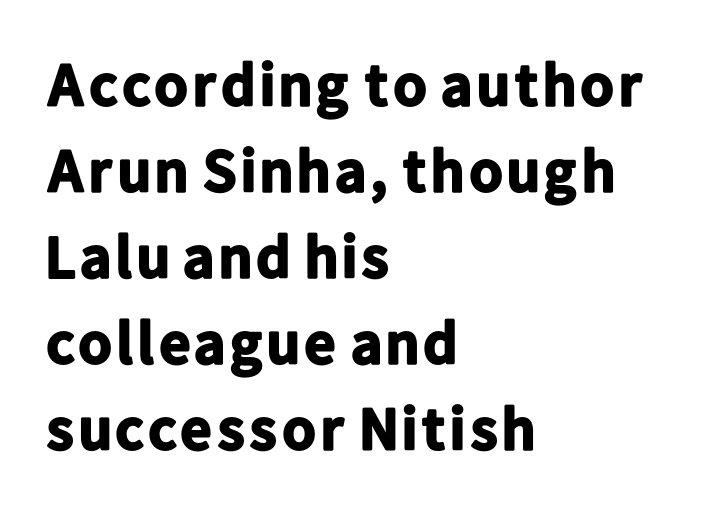
Q: Is the text bold? A: Yes.
Q: Is the text italic (slanted)? A: No, it is upright.
Q: Is the typeface a serif or a sans-serif typeface? A: Sans-serif.
Q: Is the text underlined? A: No.
Q: How is the paragraph aligned? A: Left-aligned.
Q: Is the spacing between letters normal or unusually wide? A: Normal.
Q: Is the spacing between lines tight, normal or loose? A: Normal.
Q: Width (condensed, normal, or wide)? A: Normal.
Q: Stroke contrast? A: Low.
Q: x-height? A: Medium.
Q: Monospaced? A: No.
